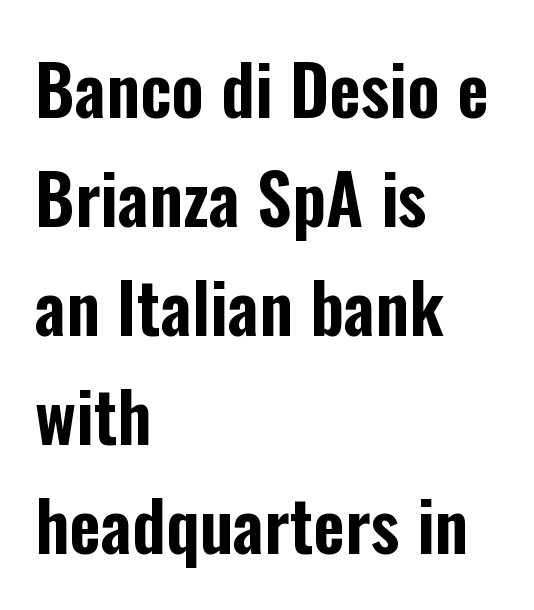
{"serif": "no", "italic": "no", "width": "condensed", "stroke_contrast": "low", "x_height": "medium", "monospaced": "no", "underline": "no", "align": "left", "line_spacing": "normal", "line_spacing_ratio": 1.58, "letter_spacing": "normal", "letter_spacing_em": 0.0, "glyph_px": 69}
